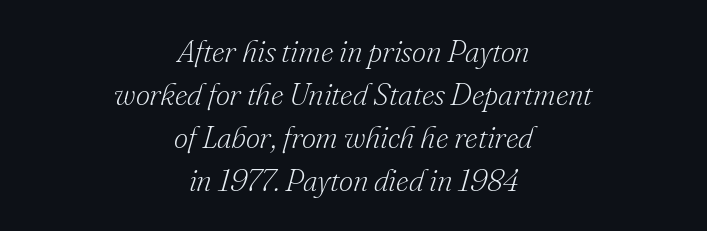
The passage shown is not underscored anywhere. Is the type heavy? It reads as light-to-regular instead. Does the leading feel generous? No, just average. Observe the serifs anchoring each vertical stroke in this sample. You could not count columns in this text — the font is proportionally spaced.
